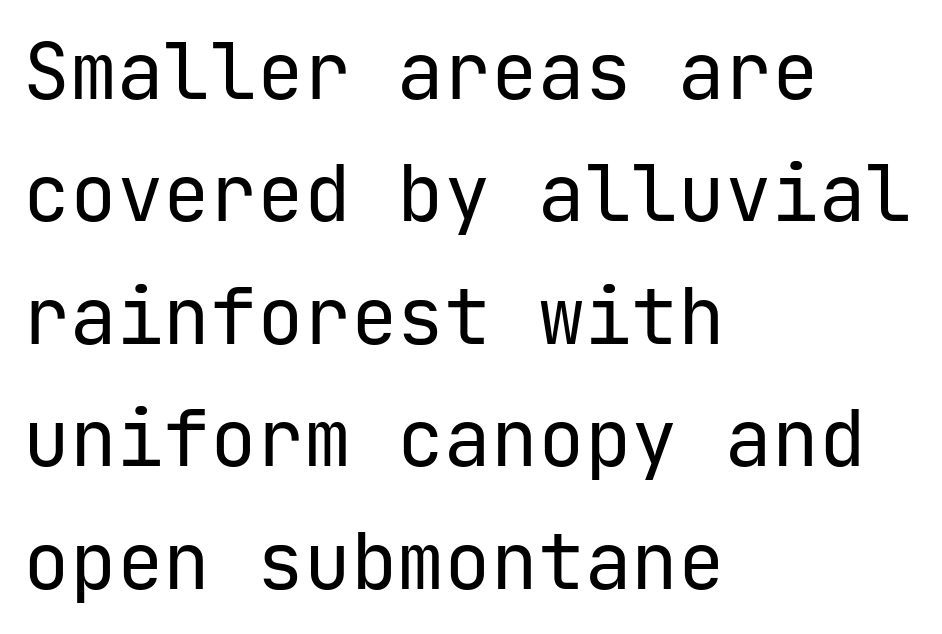
The typeface has the unassuming heft of standard copy or less. The specimen omits any rule beneath the text block's lines. You could count columns in this text — the font is strictly monospaced. Line spacing here is normal. Does extra space separate the letters? No, they use regular spacing. Leftover space on each line is placed entirely after the last word.
